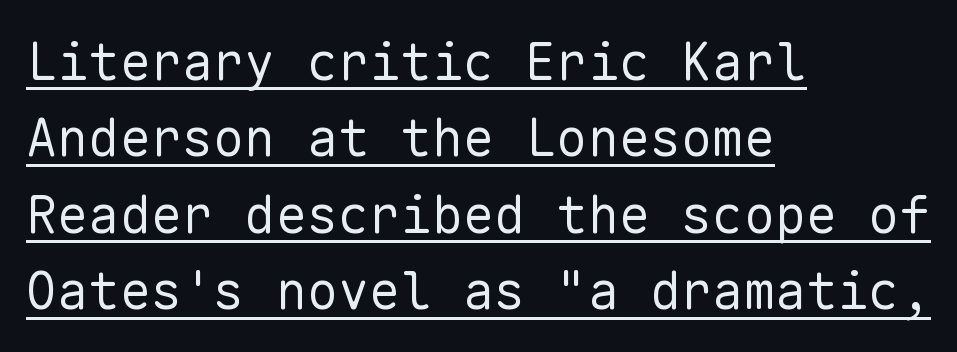
The image shows 52 px regular-weight sans-serif type, upright, monospaced; set left-aligned, normal line spacing (1.47x), normal letter spacing, underlined; low stroke contrast and a medium x-height.
